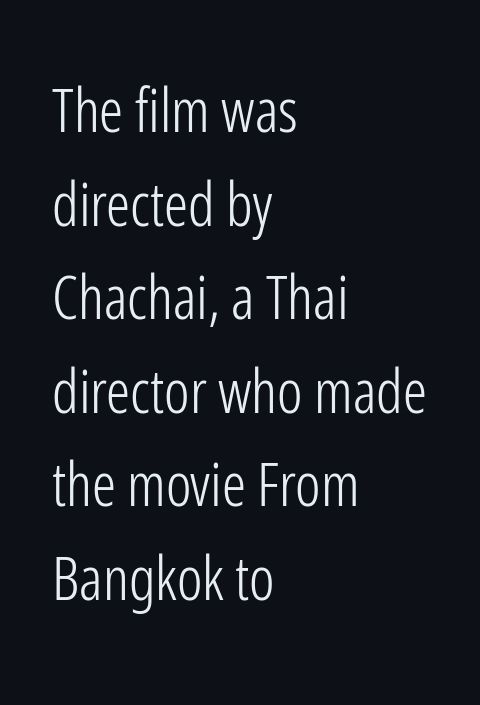
{"serif": "no", "italic": "no", "bold": "no", "weight": "light", "width": "condensed", "stroke_contrast": "low", "x_height": "medium", "monospaced": "no", "underline": "no", "align": "left", "line_spacing": "normal", "line_spacing_ratio": 1.56, "letter_spacing": "normal", "letter_spacing_em": 0.0, "glyph_px": 60}
